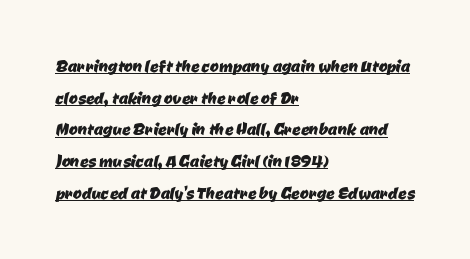
Q: Is the text underlined? A: Yes.
Q: How is the paragraph aligned? A: Left-aligned.
Q: Is the spacing between letters normal or unusually wide? A: Normal.
Q: Is the spacing between lines tight, normal or loose? A: Normal.
